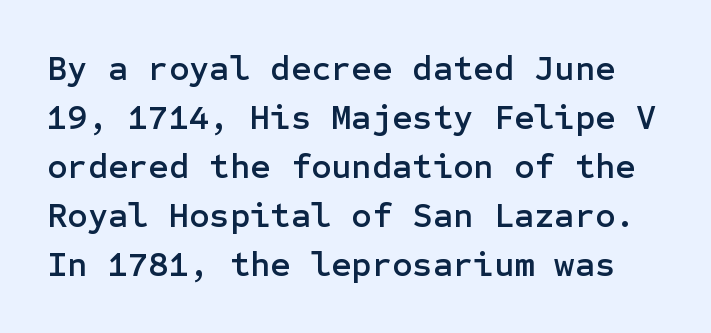
The image shows 35 px sans-serif type, upright; set normal line spacing (1.4x), normal letter spacing, not underlined; low stroke contrast and a medium x-height.
